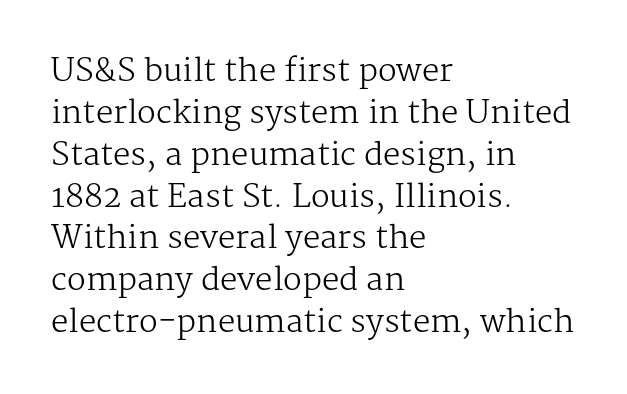
{"serif": "yes", "italic": "no", "bold": "no", "weight": "regular", "width": "normal", "stroke_contrast": "medium", "x_height": "medium", "monospaced": "no", "underline": "no", "align": "left", "line_spacing": "normal", "line_spacing_ratio": 1.35, "letter_spacing": "normal", "letter_spacing_em": 0.0, "glyph_px": 31}
